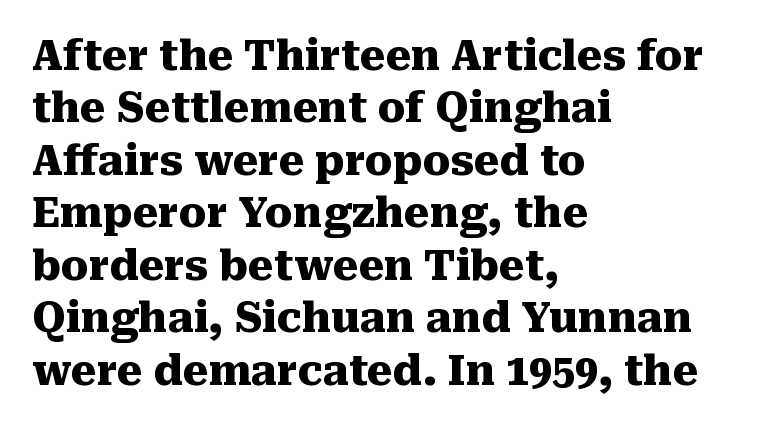
Q: Is the text bold? A: Yes.
Q: Is the text italic (slanted)? A: No, it is upright.
Q: Is the typeface a serif or a sans-serif typeface? A: Serif.
Q: Is the text underlined? A: No.
Q: How is the paragraph aligned? A: Left-aligned.
Q: Is the spacing between letters normal or unusually wide? A: Normal.
Q: Is the spacing between lines tight, normal or loose? A: Normal.
Q: Width (condensed, normal, or wide)? A: Normal.
Q: Stroke contrast? A: Medium.
Q: x-height? A: Medium.
Q: Monospaced? A: No.
